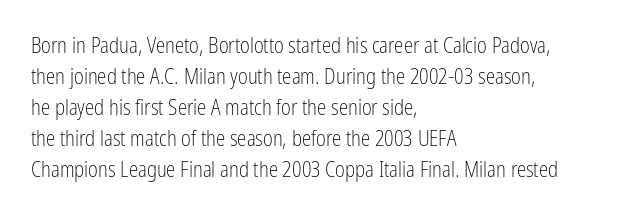
Q: Is the text bold? A: No.
Q: Is the text italic (slanted)? A: No, it is upright.
Q: Is the text underlined? A: No.
Q: How is the paragraph aligned? A: Left-aligned.
Q: Is the spacing between letters normal or unusually wide? A: Normal.
Q: Is the spacing between lines tight, normal or loose? A: Normal.
